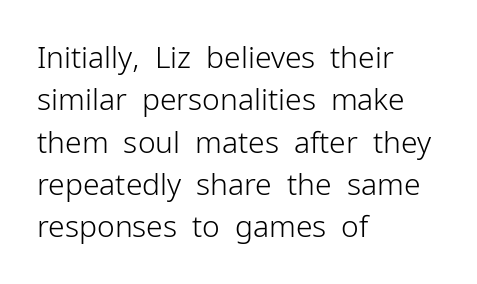
The image shows 30 px light sans-serif type, upright; set left-aligned, normal line spacing (1.41x), normal letter spacing, not underlined; low stroke contrast and a medium x-height.
